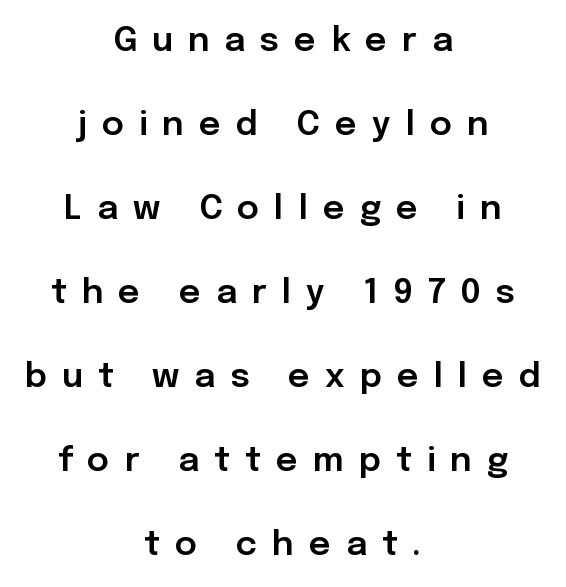
Q: Is the text italic (slanted)? A: No, it is upright.
Q: Is the typeface a serif or a sans-serif typeface? A: Sans-serif.
Q: Is the text underlined? A: No.
Q: How is the paragraph aligned? A: Centered.
Q: Is the spacing between letters normal or unusually wide? A: Unusually wide.
Q: Is the spacing between lines tight, normal or loose? A: Loose.
Q: Width (condensed, normal, or wide)? A: Normal.
Q: Stroke contrast? A: Low.
Q: x-height? A: Medium.
Q: Monospaced? A: No.
